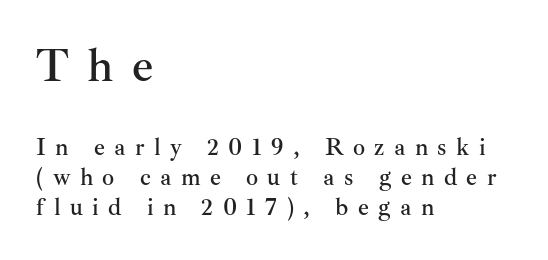
The paragraph shown leans on its left margin. Note the varied advance widths — an 'i' is clearly narrower than an 'm'. Note: larger setting up top, smaller setting below. This is serif lettering, the kind often seen in printed books. The letters stand upright; this is a roman face. Glyph-to-glyph distance is far greater than everyday printed text.
